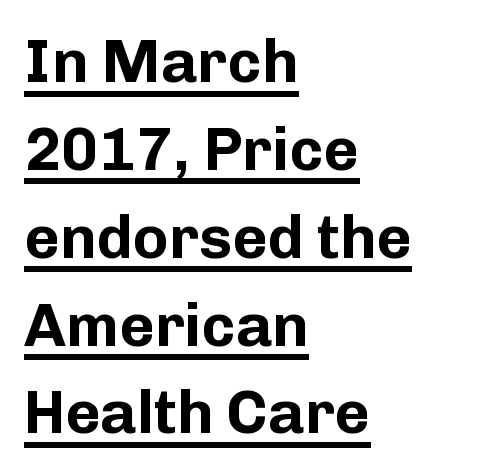
Q: Is the text bold? A: Yes.
Q: Is the text italic (slanted)? A: No, it is upright.
Q: Is the typeface a serif or a sans-serif typeface? A: Sans-serif.
Q: Is the text underlined? A: Yes.
Q: How is the paragraph aligned? A: Left-aligned.
Q: Is the spacing between letters normal or unusually wide? A: Normal.
Q: Is the spacing between lines tight, normal or loose? A: Normal.
Q: Width (condensed, normal, or wide)? A: Normal.
Q: Stroke contrast? A: Low.
Q: x-height? A: Medium.
Q: Monospaced? A: No.
